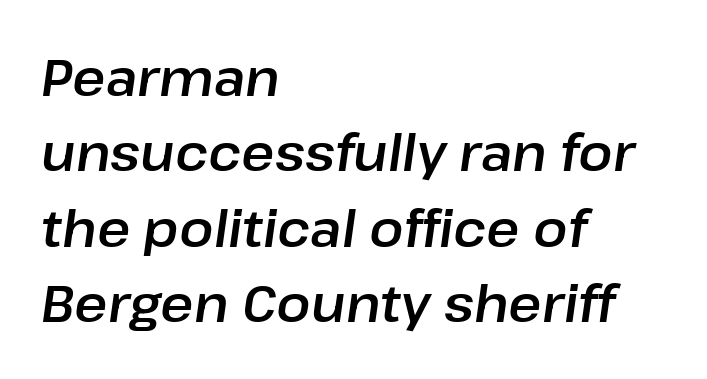
Character widths vary here, with narrow letters taking less room than wide ones. This rendering leaves character spacing at its baseline value. The rendering uses a moderate line-height, typical for paragraphs. The baseline area is clear. Teacher's note: observe the even left margin — that is flush-left alignment.
